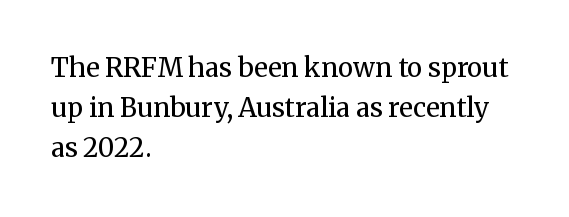
The image shows 26 px text type, upright; set left-aligned, normal line spacing (1.54x), normal letter spacing, not underlined.
